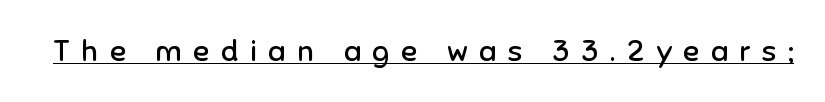
The image shows 30 px regular-weight sans-serif type, upright; set unusually wide letter spacing (+0.39 em), underlined; low stroke contrast and a medium x-height.
